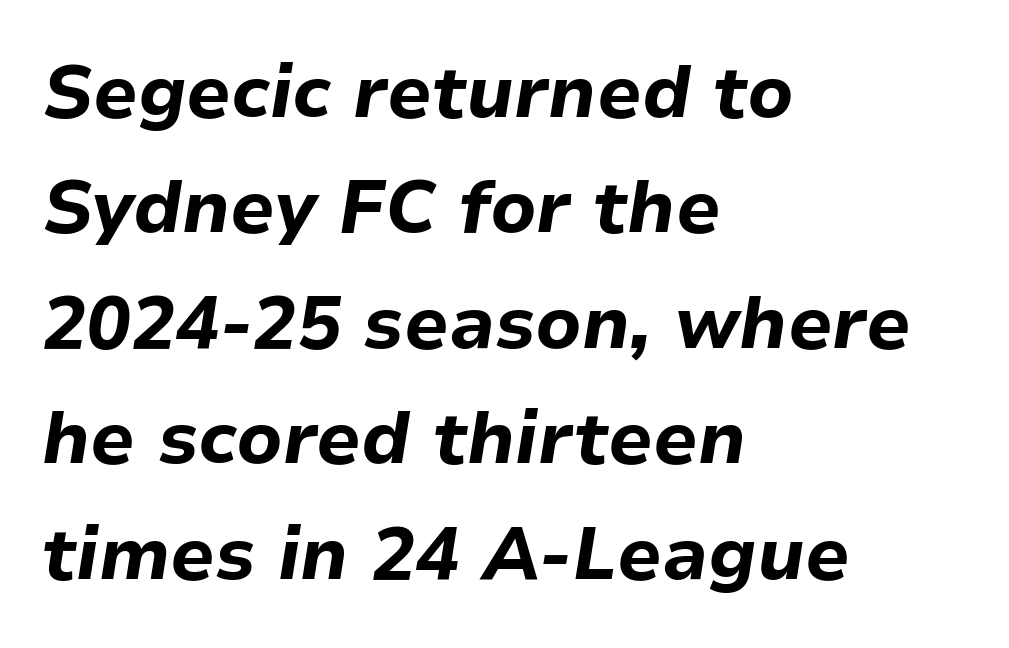
Q: Is the text bold? A: Yes.
Q: Is the text italic (slanted)? A: Yes, it leans right by about 9 degrees.
Q: Is the text underlined? A: No.
Q: How is the paragraph aligned? A: Left-aligned.
Q: Is the spacing between letters normal or unusually wide? A: Normal.
Q: Is the spacing between lines tight, normal or loose? A: Normal.
Q: Width (condensed, normal, or wide)? A: Normal.
Q: Stroke contrast? A: Low.
Q: x-height? A: Medium.
Q: Monospaced? A: No.
